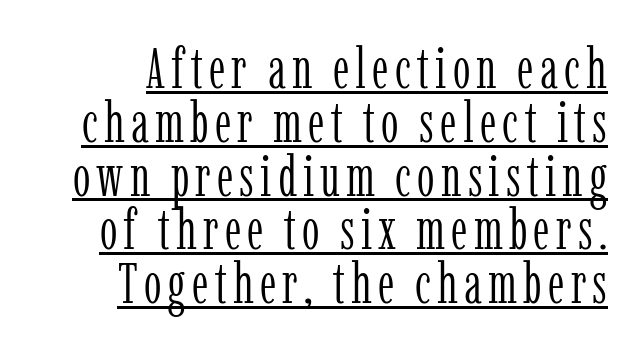
If you drew a line through each stem, it would be perfectly vertical. In designer terms, the underline attribute is active on this setting. Does the leading feel generous? Not at all — it's pinched. No chunkiness to these letters — they're not bold.
